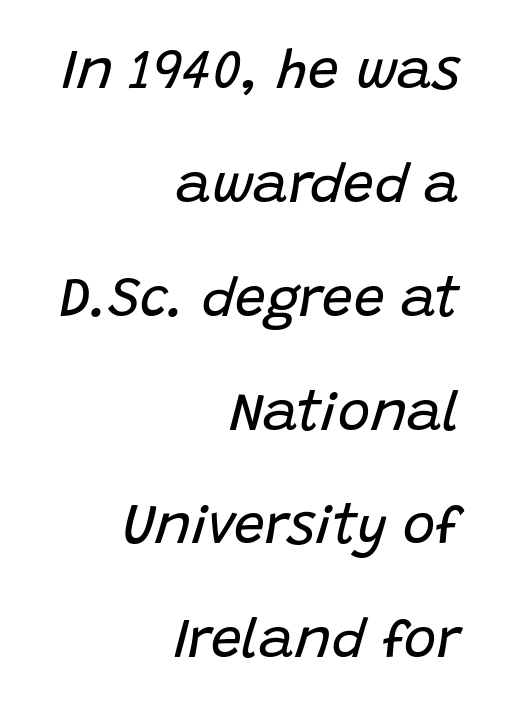
{"italic": "yes", "lean": "right", "slant_degrees": 15, "bold": "no", "weight": "regular", "width": "normal", "stroke_contrast": "low", "x_height": "large", "monospaced": "no", "underline": "no", "align": "right", "line_spacing": "loose", "line_spacing_ratio": 2.07, "letter_spacing": "normal", "letter_spacing_em": 0.0, "glyph_px": 55}
